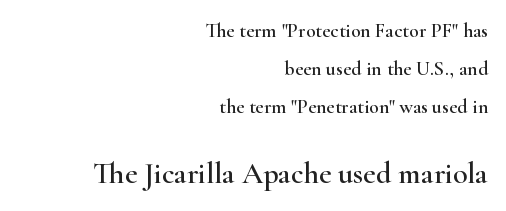
Tracking value appears to be zero — textbook default spacing. Rule under the text: the space is simply empty. The face used here is proportionally spaced, like ordinary book or web type. Top chunk: small. Bottom chunk: large.
